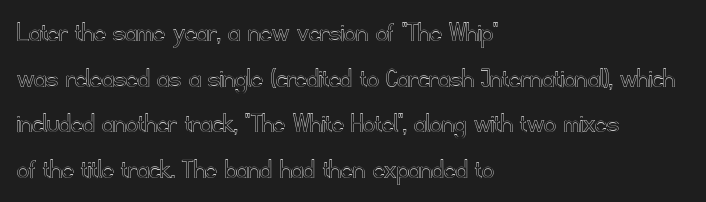
The rag falls on the right side of this text block. This is roman type, the default non-slanted kind. The letters advance in unequal steps, a hallmark of proportional type. Quick note: interline space is typical. This rendering features lettering with no underline. You could call the tracking neutral — neither tight nor loose.
